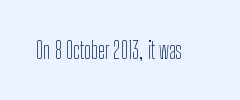
The type is set solid horizontally, with unmodified tracking. Words float on clear page, feet unadorned. A quiet, ordinary-to-light weight characterises the typeface. The type sits square on the baseline with zero lean.
